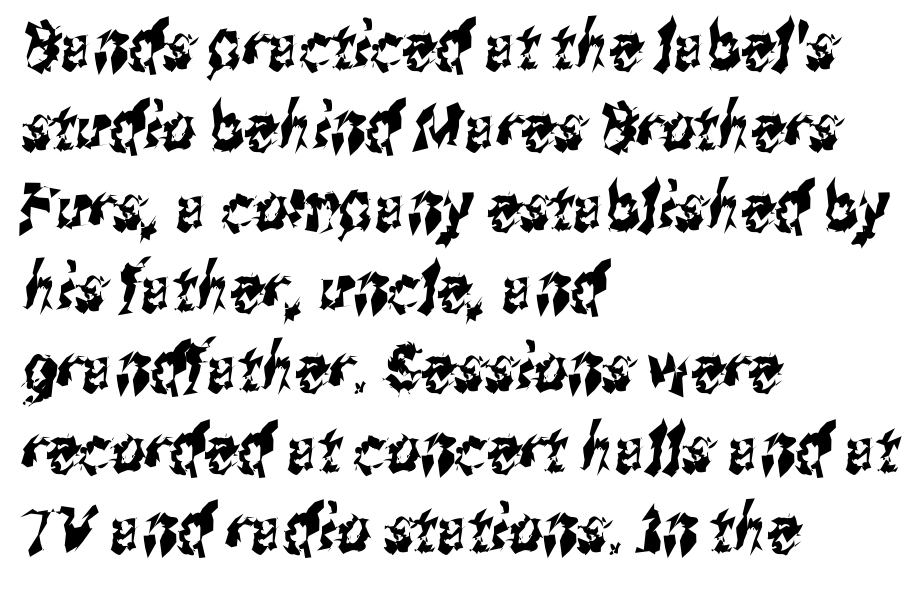
{"serif": "no", "width": "condensed", "stroke_contrast": "medium", "x_height": "medium", "monospaced": "no", "underline": "no", "align": "left", "line_spacing_ratio": 1.22, "letter_spacing": "normal", "letter_spacing_em": 0.0, "glyph_px": 66}
